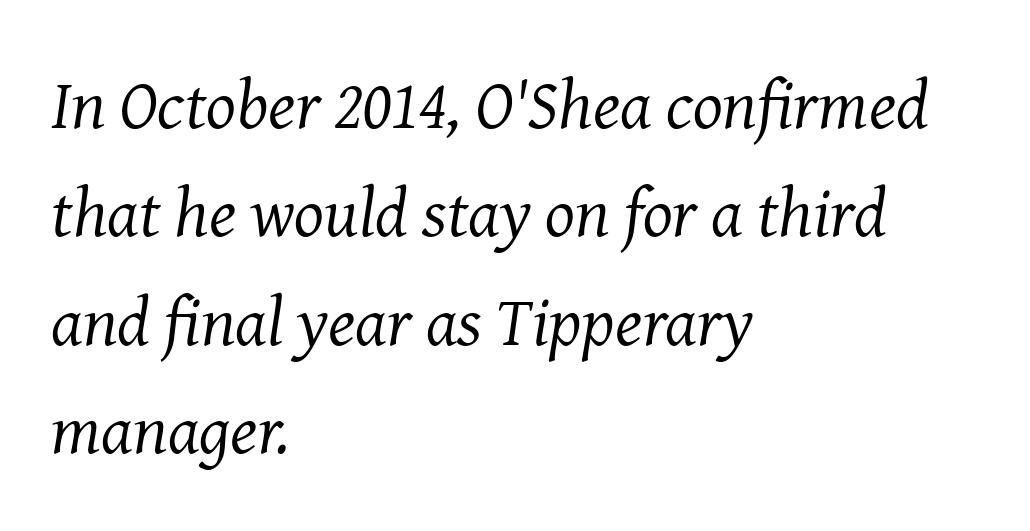
The words here are not underlined. This sample uses a serif face. A typesetter would call this proportional, since set widths differ per character. Students, observe: this is what conventionally led text looks like. The whole block is typeset with a tilt. Stroke mass is kept to a normal reading level or below.
